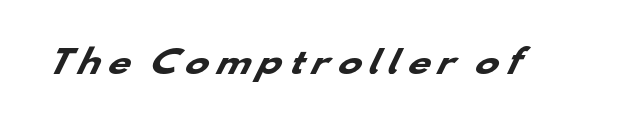
The image shows 32 px heavy, wide sans-serif type; set not underlined; low stroke contrast and a small x-height.
